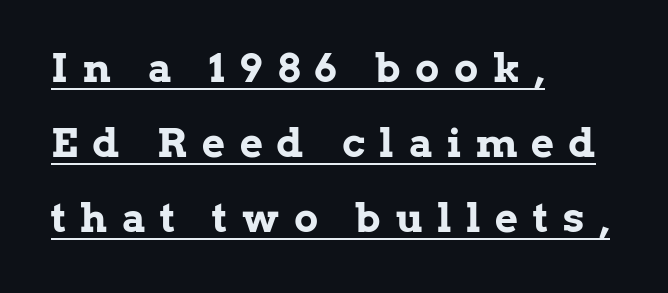
{"serif": "yes", "italic": "no", "bold": "yes", "weight": "bold", "width": "normal", "stroke_contrast": "low", "x_height": "medium", "monospaced": "no", "underline": "yes", "align": "left", "line_spacing_ratio": 1.87, "letter_spacing": "wide", "letter_spacing_em": 0.37, "glyph_px": 40}
